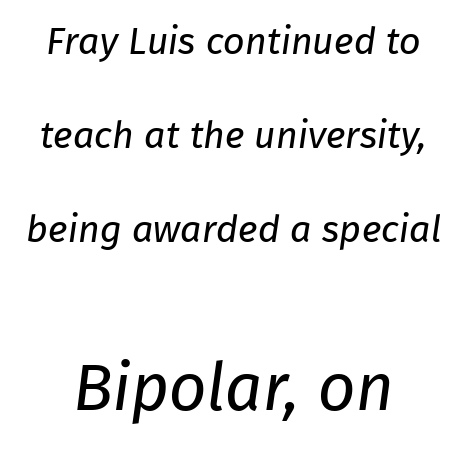
The image shows 66 px regular-weight sans-serif type; set centered, loose line spacing (2.47x), normal letter spacing, not underlined; the second (bottom) block is 1.74x larger; low stroke contrast and a medium x-height.
